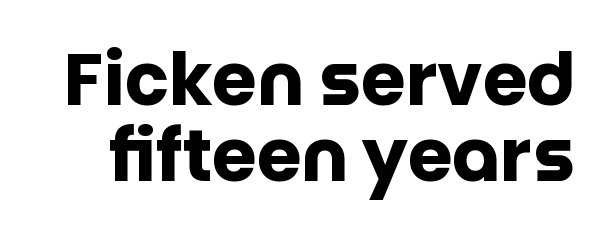
{"serif": "no", "italic": "no", "bold": "yes", "weight": "heavy", "width": "normal", "stroke_contrast": "low", "x_height": "large", "monospaced": "no", "underline": "no", "line_spacing": "tight", "line_spacing_ratio": 1.06, "letter_spacing": "normal", "letter_spacing_em": 0.0, "glyph_px": 72}
